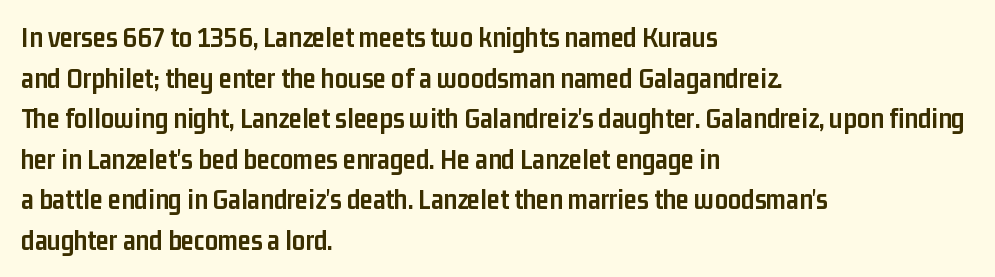
The image shows 29 px semibold, condensed sans-serif type, upright; set left-aligned, normal line spacing (1.4x), normal letter spacing, not underlined; low stroke contrast and a medium x-height.
